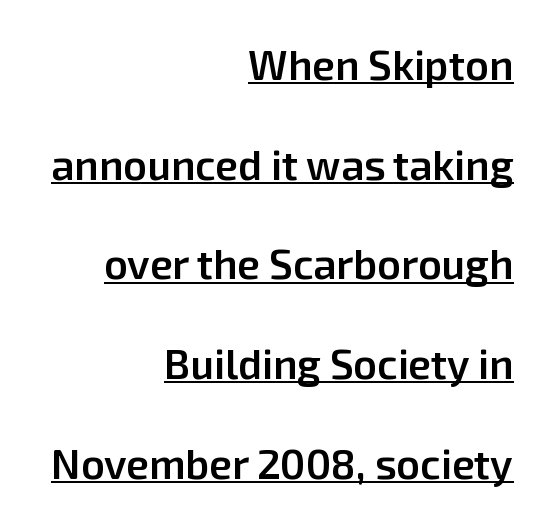
{"serif": "no", "italic": "no", "bold": "semi", "weight": "semibold", "width": "normal", "stroke_contrast": "low", "x_height": "medium", "monospaced": "no", "underline": "yes", "align": "right", "line_spacing": "loose", "line_spacing_ratio": 2.43, "letter_spacing": "normal", "letter_spacing_em": 0.0, "glyph_px": 41}
